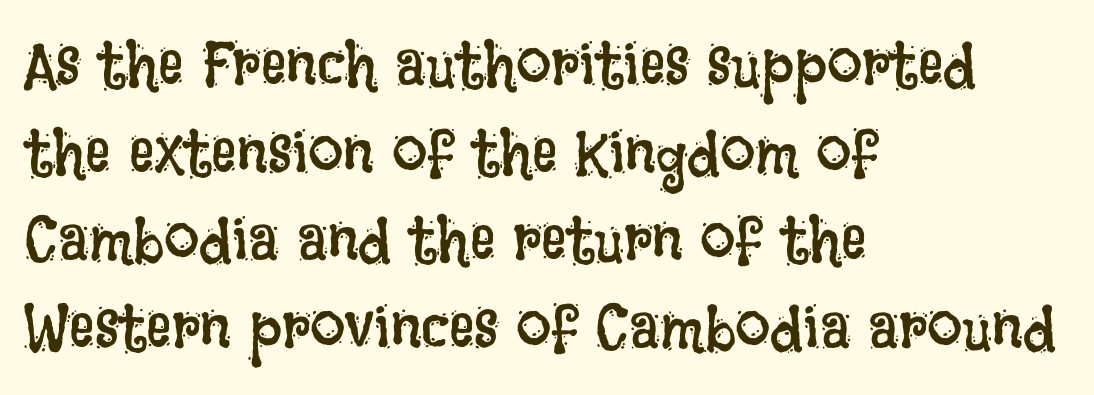
The image shows 63 px regular-weight, condensed type, upright; set left-aligned, normal line spacing (1.39x), normal letter spacing, not underlined; low stroke contrast and a large x-height.
